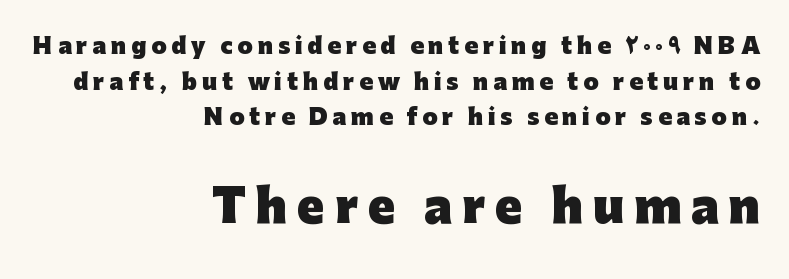
{"serif": "no", "italic": "no", "bold": "yes", "weight": "heavy", "width": "normal", "stroke_contrast": "low", "x_height": "medium", "monospaced": "no", "underline": "no", "align": "right", "line_spacing": "normal", "line_spacing_ratio": 1.62, "letter_spacing": "wide", "letter_spacing_em": 0.22, "larger_block": "second", "size_ratio": 2.05, "glyph_px": 45}
